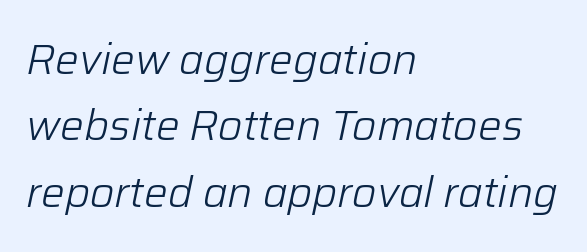
Q: Is the text bold? A: No.
Q: Is the text italic (slanted)? A: Yes, it leans right by about 12 degrees.
Q: Is the text underlined? A: No.
Q: How is the paragraph aligned? A: Left-aligned.
Q: Is the spacing between letters normal or unusually wide? A: Normal.
Q: Is the spacing between lines tight, normal or loose? A: Normal.
Q: Width (condensed, normal, or wide)? A: Normal.
Q: Stroke contrast? A: Low.
Q: x-height? A: Medium.
Q: Monospaced? A: No.
